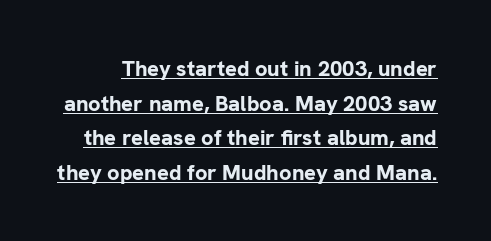
Q: Is the text bold? A: Yes.
Q: Is the text italic (slanted)? A: No, it is upright.
Q: Is the text underlined? A: Yes.
Q: Is the spacing between letters normal or unusually wide? A: Normal.
Q: Is the spacing between lines tight, normal or loose? A: Normal.
